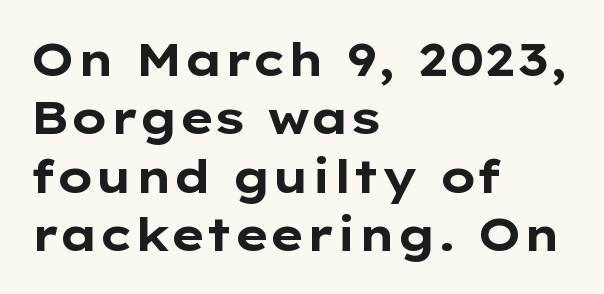
{"serif": "no", "italic": "no", "bold": "yes", "weight": "bold", "width": "wide", "stroke_contrast": "low", "x_height": "medium", "monospaced": "no", "underline": "no", "align": "left", "line_spacing": "normal", "line_spacing_ratio": 1.27, "letter_spacing": "normal", "letter_spacing_em": 0.0, "glyph_px": 46}
